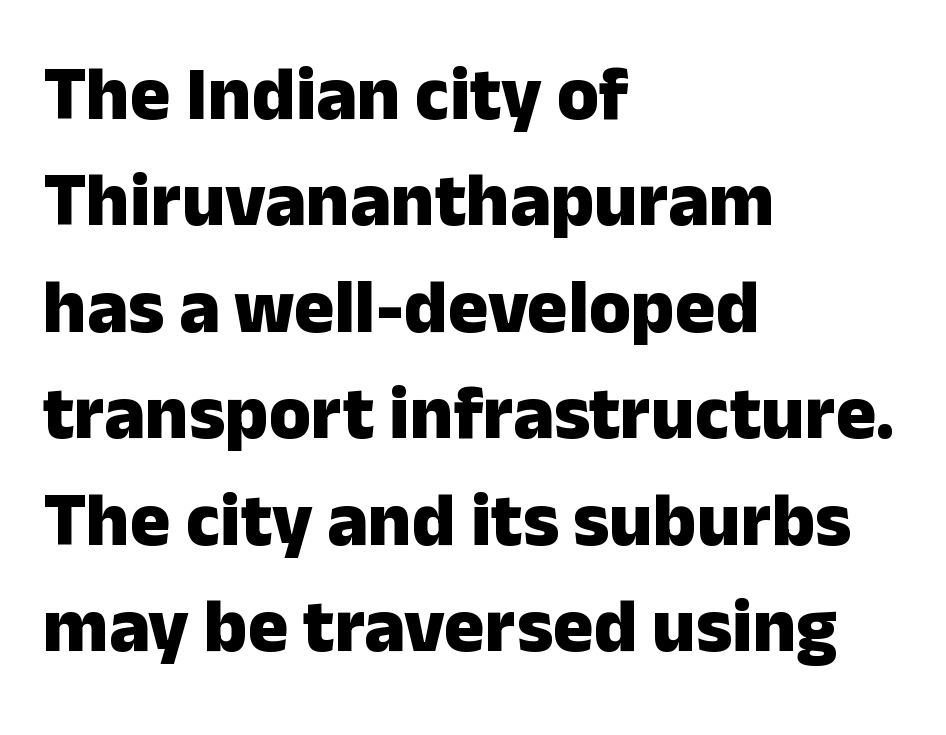
{"serif": "no", "italic": "no", "bold": "yes", "weight": "heavy", "width": "normal", "stroke_contrast": "low", "x_height": "medium", "monospaced": "no", "underline": "no", "align": "left", "line_spacing": "normal", "line_spacing_ratio": 1.4, "letter_spacing": "normal", "letter_spacing_em": 0.0, "glyph_px": 76}
